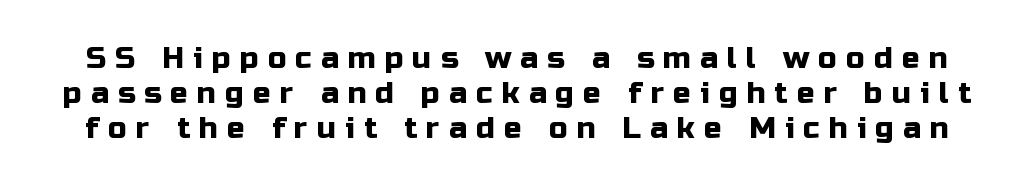
Note: no serifs on the glyphs. The letters advance in unequal steps, a hallmark of proportional type. These lines have a slow, spaced-out rhythm from letter to letter. The font's upright variant was chosen for this text. The passage shown is not underscored anywhere.
